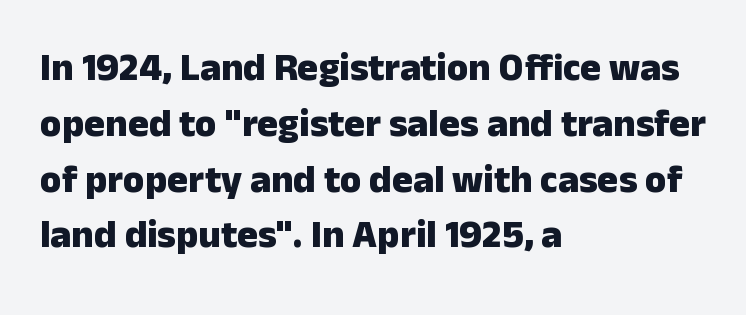
The image shows 39 px heavy sans-serif type, upright; set left-aligned, normal line spacing (1.43x), normal letter spacing, not underlined; low stroke contrast and a medium x-height.
